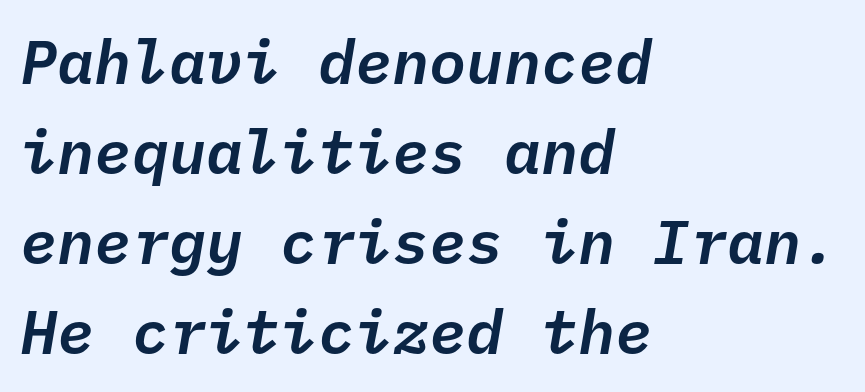
Q: Is the text italic (slanted)? A: Yes, it leans right by about 10 degrees.
Q: Is the text underlined? A: No.
Q: How is the paragraph aligned? A: Left-aligned.
Q: Is the spacing between letters normal or unusually wide? A: Normal.
Q: Is the spacing between lines tight, normal or loose? A: Normal.
Q: Width (condensed, normal, or wide)? A: Normal.
Q: Stroke contrast? A: Low.
Q: x-height? A: Medium.
Q: Monospaced? A: Yes.
